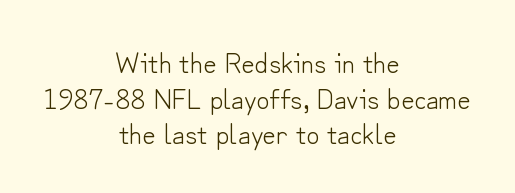
Q: Is the text bold? A: No.
Q: Is the text italic (slanted)? A: No, it is upright.
Q: Is the typeface a serif or a sans-serif typeface? A: Sans-serif.
Q: Is the text underlined? A: No.
Q: How is the paragraph aligned? A: Centered.
Q: Is the spacing between letters normal or unusually wide? A: Normal.
Q: Width (condensed, normal, or wide)? A: Normal.
Q: Stroke contrast? A: Low.
Q: x-height? A: Small.
Q: Monospaced? A: No.
